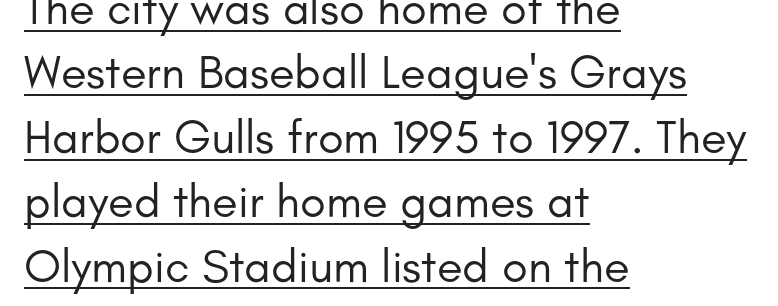
{"serif": "no", "italic": "no", "bold": "no", "weight": "regular", "width": "normal", "stroke_contrast": "low", "x_height": "small", "monospaced": "no", "underline": "yes", "align": "left", "line_spacing": "normal", "line_spacing_ratio": 1.37, "letter_spacing": "normal", "letter_spacing_em": 0.0, "glyph_px": 47}
